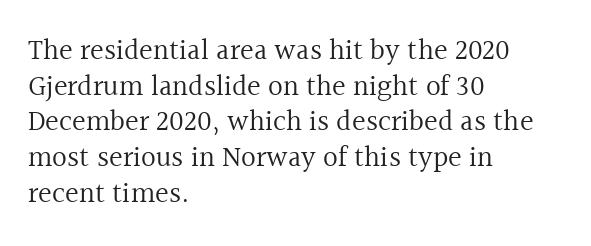
The image shows 29 px regular-weight serif type, upright; set left-aligned, line spacing 1.23x, normal letter spacing, not underlined; a medium x-height.
